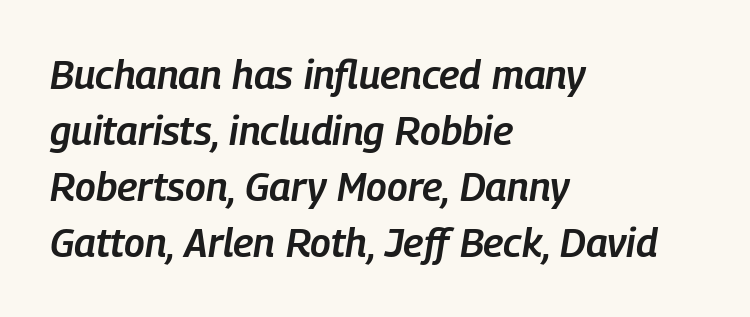
{"italic": "yes", "lean": "right", "slant_degrees": 9, "bold": "semi", "weight": "semibold", "width": "condensed", "stroke_contrast": "low", "x_height": "medium", "monospaced": "no", "underline": "no", "align": "left", "line_spacing": "normal", "line_spacing_ratio": 1.4, "letter_spacing": "normal", "letter_spacing_em": 0.0, "glyph_px": 40}
